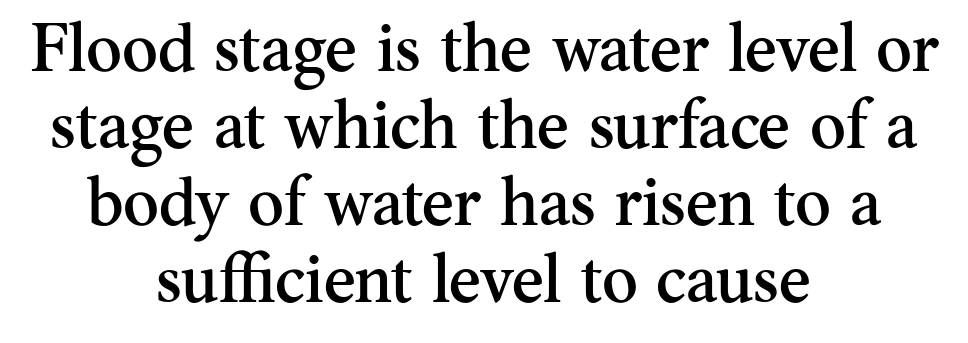
Think of a printed novel: that variable character pitch is what you see here. This sample is center-justified, so both line endings float freely. The characters display serif detailing at their extremities. Characters follow at the spacing the type designer built in.
